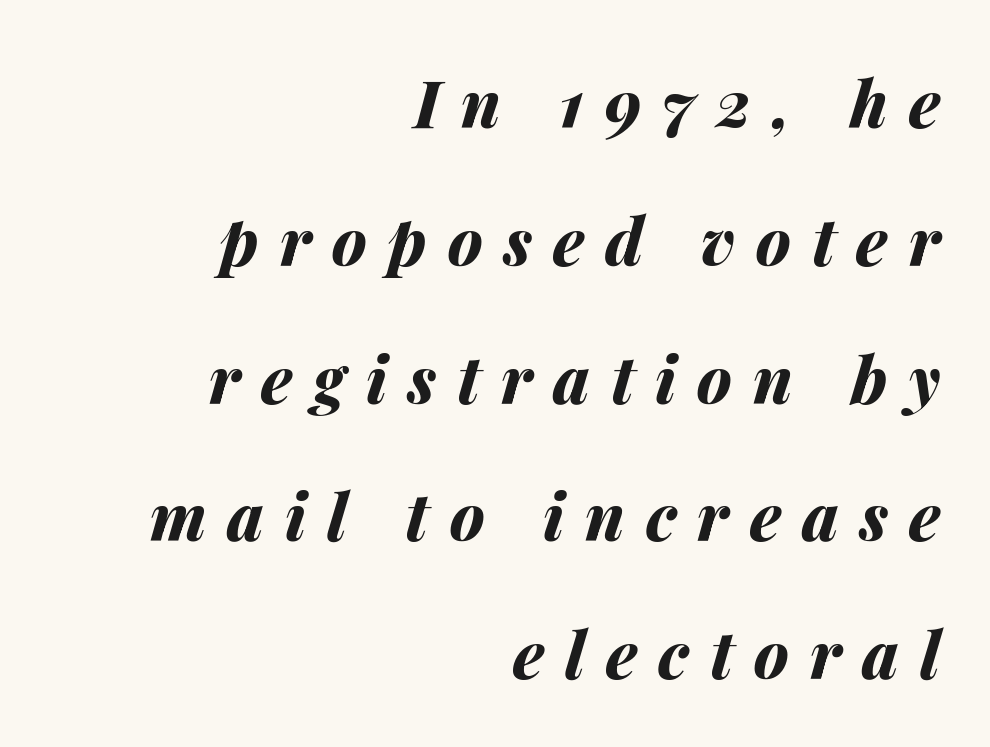
The image shows 65 px bold type, italic (leaning right); set right-aligned, loose line spacing (2.12x), unusually wide letter spacing (+0.32 em), not underlined; medium stroke contrast and a medium x-height.
